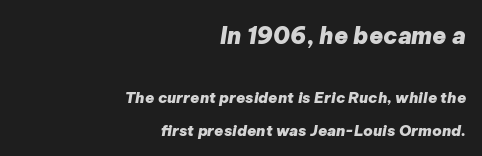
Q: Is the text bold? A: Yes.
Q: Is the text italic (slanted)? A: Yes, it leans right by about 9 degrees.
Q: Is the text underlined? A: No.
Q: How is the paragraph aligned? A: Right-aligned.
Q: Is the spacing between letters normal or unusually wide? A: Normal.
Q: Is the spacing between lines tight, normal or loose? A: Loose.
Q: Which block of text is set in a larger size, the first (top) or the second (bottom)? A: The first (top) one.
